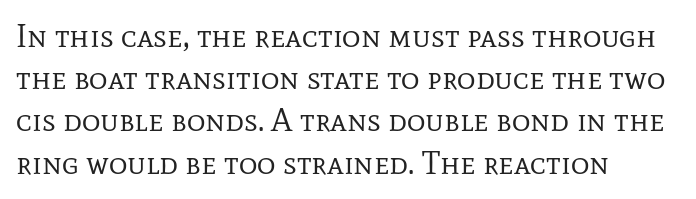
Caption: standard tracking, unaltered. Rendered with straight, roman letterforms. The lines in this sample share a left origin and differ only in where they stop. Students, observe: this is what conventionally led text looks like.
